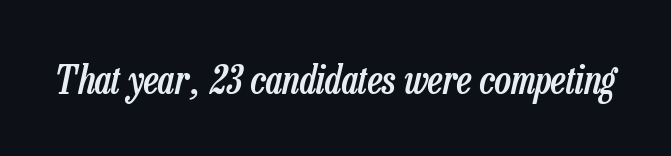
Q: Is the text bold? A: Semi-bold.
Q: Is the text italic (slanted)? A: Yes, it leans right by about 13 degrees.
Q: Is the text underlined? A: No.
Q: Is the spacing between letters normal or unusually wide? A: Normal.
Q: Width (condensed, normal, or wide)? A: Condensed.
Q: Stroke contrast? A: Low.
Q: x-height? A: Medium.
Q: Monospaced? A: No.
